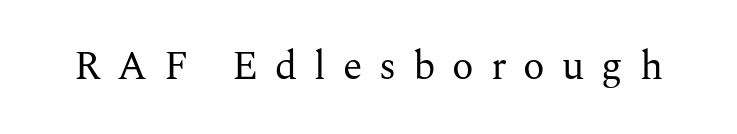
This is not heavy type; no bold has been used. Clear beneath every line of the passage. Spacing between characters has been opened up far beyond the box default. Characters remain perfectly vertical along every line.
